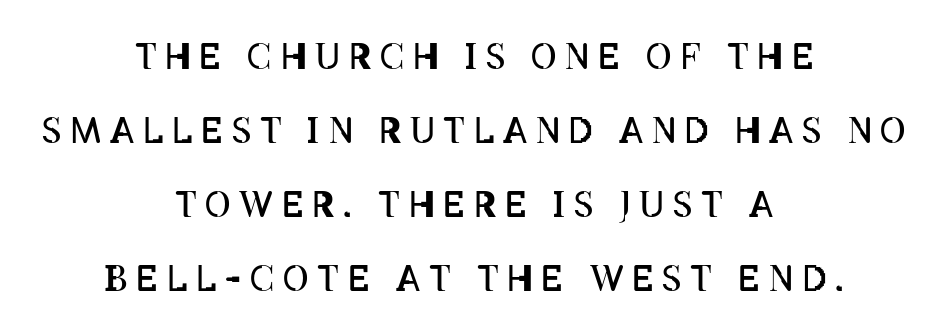
Each row of text sits above clean, open space. The lettering stays uniformly vertical, giving the passage a roman look. How are the letters spaced? Widely, with obvious added tracking. Is this a heavy cut? Hardly; it is regular or lighter. A typesetter would call this proportional, since set widths differ per character.
